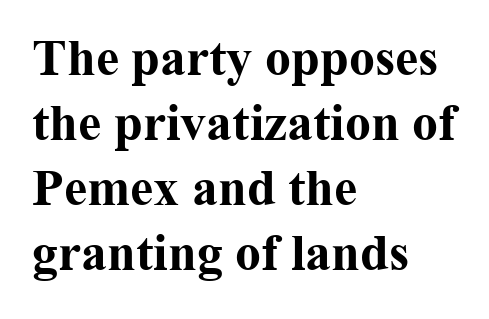
Q: Is the text bold? A: Yes.
Q: Is the text italic (slanted)? A: No, it is upright.
Q: Is the typeface a serif or a sans-serif typeface? A: Serif.
Q: Is the text underlined? A: No.
Q: How is the paragraph aligned? A: Left-aligned.
Q: Is the spacing between letters normal or unusually wide? A: Normal.
Q: Is the spacing between lines tight, normal or loose? A: Normal.
Q: Width (condensed, normal, or wide)? A: Normal.
Q: Stroke contrast? A: Medium.
Q: x-height? A: Medium.
Q: Monospaced? A: No.
